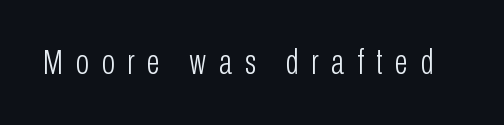
{"serif": "no", "italic": "no", "bold": "no", "weight": "light", "width": "condensed", "stroke_contrast": "low", "x_height": "medium", "monospaced": "no", "underline": "no", "letter_spacing": "wide", "letter_spacing_em": 0.36, "glyph_px": 35}
